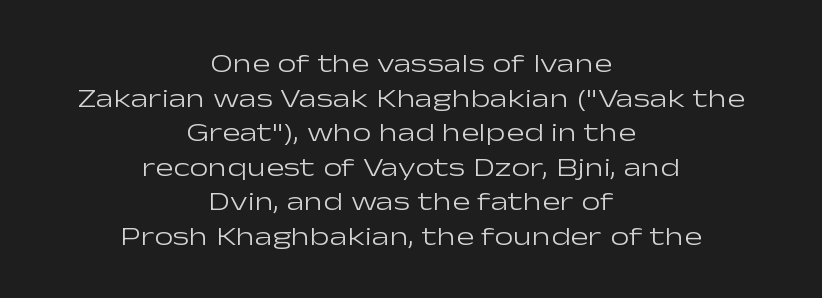
{"italic": "no", "bold": "no", "underline": "no", "align": "center", "line_spacing": "normal", "line_spacing_ratio": 1.28, "letter_spacing": "normal", "letter_spacing_em": 0.0, "glyph_px": 27}
